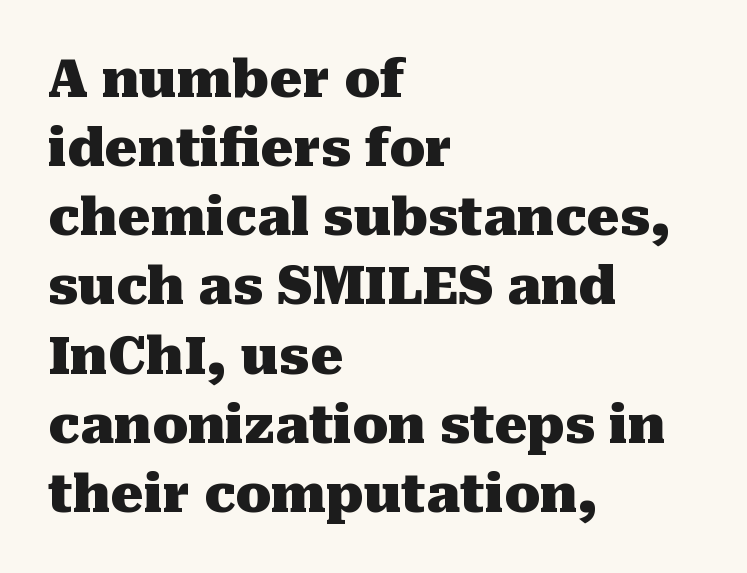
Compared with an ordinary text face, these strokes are far heavier — a full bold. The baseline area is clear. Interline gaps are of average width in this sample. These lines keep a tight, regular rhythm from letter to letter. The typesetter chose a ragged-right arrangement here. Stroke terminals: seriffed.
